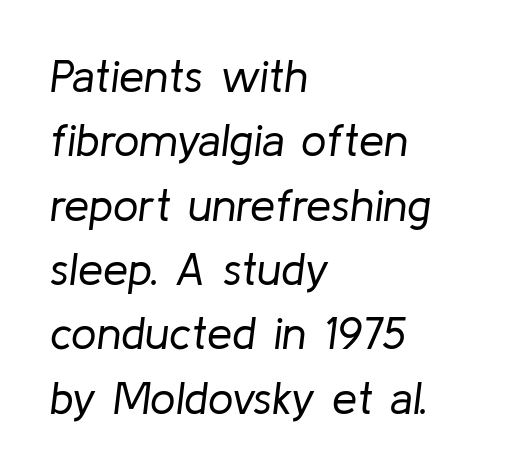
{"italic": "yes", "lean": "right", "slant_degrees": 8, "bold": "no", "weight": "regular", "width": "normal", "stroke_contrast": "low", "x_height": "medium", "monospaced": "no", "underline": "no", "align": "left", "line_spacing": "normal", "line_spacing_ratio": 1.43, "letter_spacing": "normal", "letter_spacing_em": 0.0, "glyph_px": 45}
